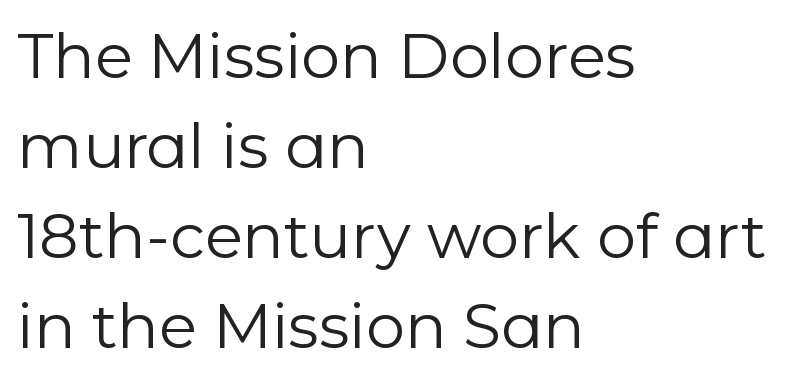
Each word holds together tightly as a unit, with standard inter-letter gaps. Each letter's strokes conclude bluntly, with no projecting serifs. The cut favours lightness, reaching ordinary text weight at its darkest. Do the characters align in a grid? No, the font is proportional.
